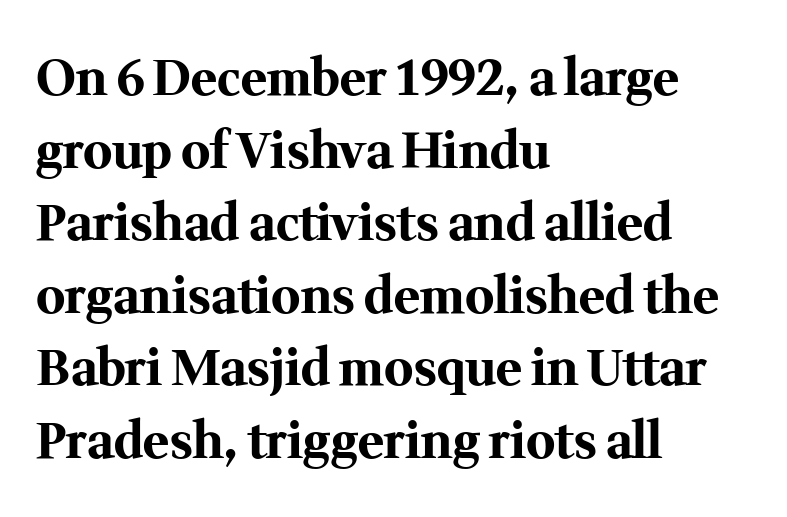
{"serif": "yes", "italic": "no", "bold": "yes", "weight": "bold", "width": "normal", "stroke_contrast": "medium", "x_height": "medium", "monospaced": "no", "underline": "no", "align": "left", "line_spacing": "normal", "line_spacing_ratio": 1.48, "letter_spacing": "normal", "letter_spacing_em": 0.0, "glyph_px": 49}
